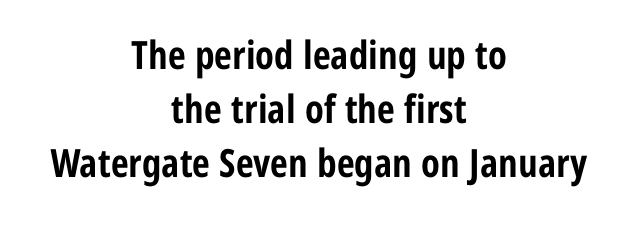
Do the letters lean? They stand straight. Character widths vary here, with narrow letters taking less room than wide ones. Plenty of ink on the page — the face is bold. Nothing unusual about the tracking: characters are spaced as the font intends. The words here are not underlined.
